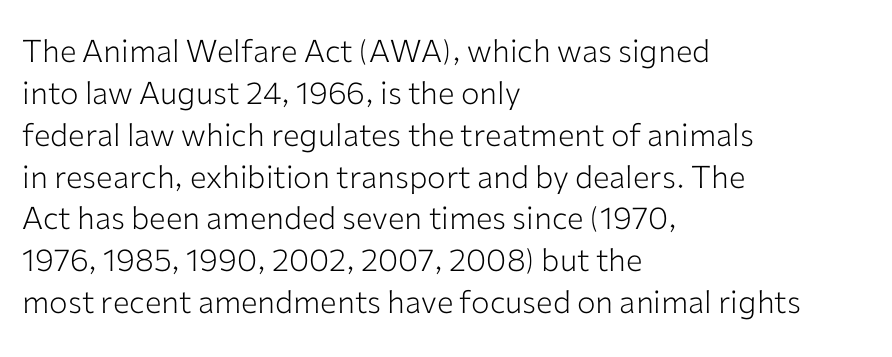
The image shows 31 px light sans-serif type, upright; set left-aligned, normal line spacing (1.35x), normal letter spacing, not underlined; low stroke contrast and a medium x-height.
